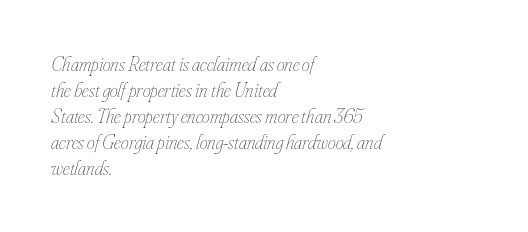
Q: Is the text bold? A: No.
Q: Is the text italic (slanted)? A: Yes, it leans right by about 16 degrees.
Q: Is the text underlined? A: No.
Q: How is the paragraph aligned? A: Left-aligned.
Q: Is the spacing between letters normal or unusually wide? A: Normal.
Q: Is the spacing between lines tight, normal or loose? A: Normal.
